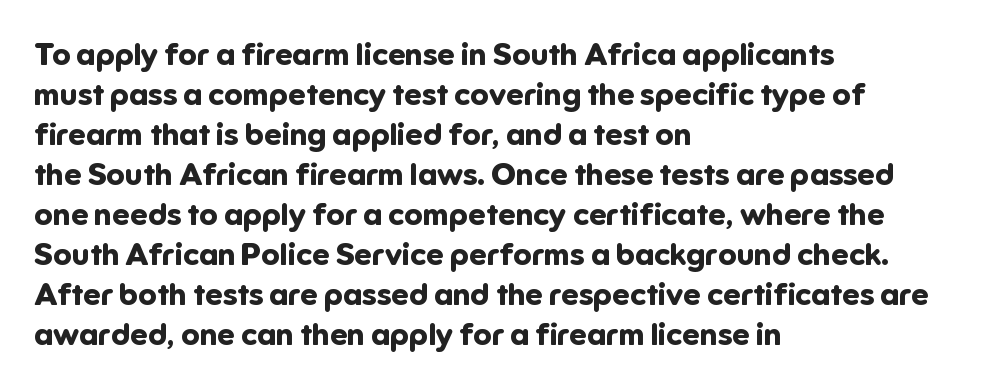
{"serif": "no", "italic": "no", "bold": "yes", "weight": "bold", "width": "normal", "stroke_contrast": "low", "x_height": "medium", "monospaced": "no", "underline": "no", "align": "left", "line_spacing": "normal", "line_spacing_ratio": 1.29, "letter_spacing": "normal", "letter_spacing_em": 0.0, "glyph_px": 31}
